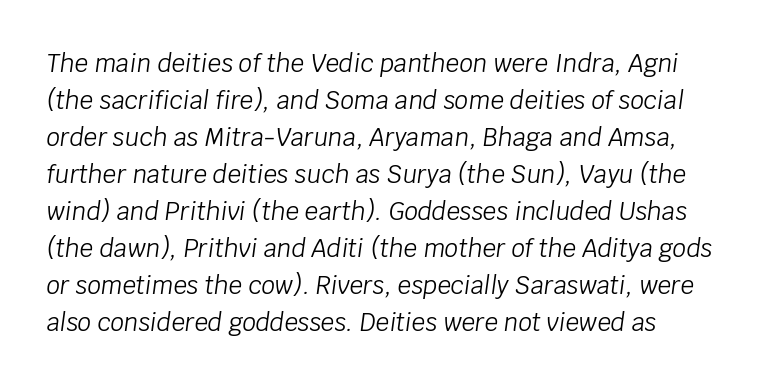
Q: Is the text bold? A: No.
Q: Is the text italic (slanted)? A: Yes, it leans right by about 8 degrees.
Q: Is the text underlined? A: No.
Q: How is the paragraph aligned? A: Left-aligned.
Q: Is the spacing between letters normal or unusually wide? A: Normal.
Q: Is the spacing between lines tight, normal or loose? A: Normal.
